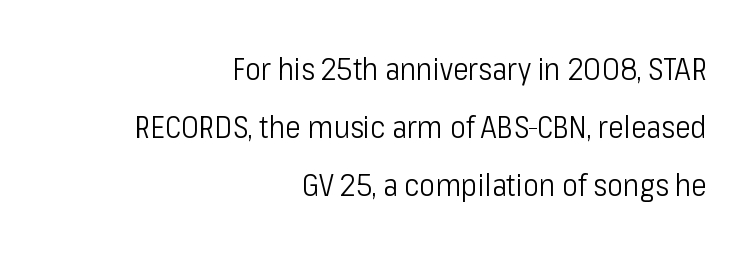
{"serif": "no", "italic": "no", "bold": "no", "weight": "light", "width": "condensed", "stroke_contrast": "low", "x_height": "medium", "monospaced": "no", "underline": "no", "align": "right", "line_spacing": "loose", "line_spacing_ratio": 1.94, "letter_spacing": "normal", "letter_spacing_em": 0.0, "glyph_px": 30}
